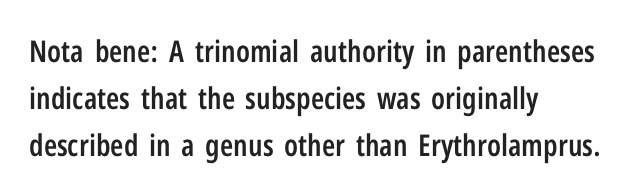
Line beginnings align vertically; line endings do not. A typesetter would call this proportional, since set widths differ per character. Stroke terminals: plain, sans-serif. Every letter is mildly thick-stroked: semibold rather than bold. Every stem runs plumb, perpendicular to the baseline.
